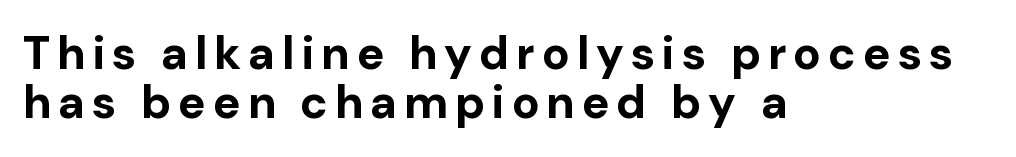
Q: Is the text bold? A: Yes.
Q: Is the text italic (slanted)? A: No, it is upright.
Q: Is the typeface a serif or a sans-serif typeface? A: Sans-serif.
Q: Is the text underlined? A: No.
Q: How is the paragraph aligned? A: Left-aligned.
Q: Is the spacing between lines tight, normal or loose? A: Tight.
Q: Width (condensed, normal, or wide)? A: Normal.
Q: Stroke contrast? A: Low.
Q: x-height? A: Medium.
Q: Monospaced? A: No.
